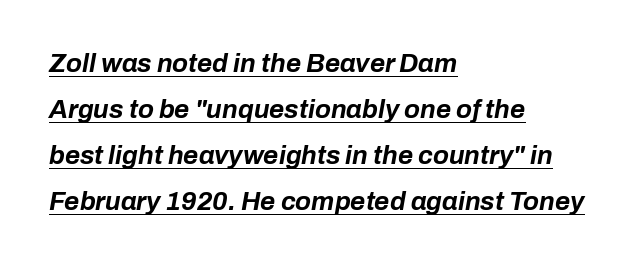
The image shows 26 px bold type, italic (leaning right); set left-aligned, line spacing 1.77x, normal letter spacing, underlined.
